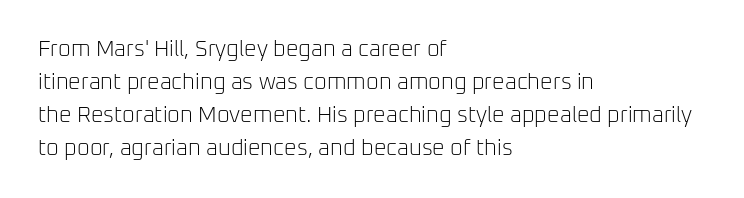
The image shows 22 px text type, upright; set left-aligned, normal line spacing (1.5x), normal letter spacing, not underlined.
